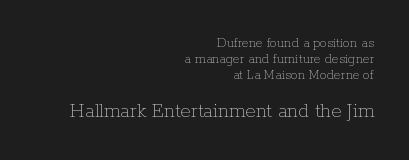
Q: Is the text bold? A: No.
Q: Is the text italic (slanted)? A: No, it is upright.
Q: Is the text underlined? A: No.
Q: How is the paragraph aligned? A: Right-aligned.
Q: Is the spacing between letters normal or unusually wide? A: Normal.
Q: Is the spacing between lines tight, normal or loose? A: Tight.
Q: Which block of text is set in a larger size, the first (top) or the second (bottom)? A: The second (bottom) one.
